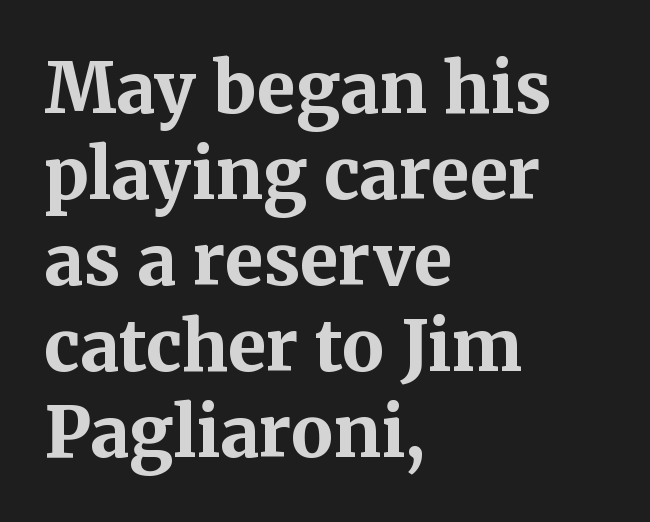
Q: Is the text bold? A: Yes.
Q: Is the text italic (slanted)? A: No, it is upright.
Q: Is the typeface a serif or a sans-serif typeface? A: Serif.
Q: Is the text underlined? A: No.
Q: How is the paragraph aligned? A: Left-aligned.
Q: Is the spacing between letters normal or unusually wide? A: Normal.
Q: Width (condensed, normal, or wide)? A: Normal.
Q: Stroke contrast? A: Medium.
Q: x-height? A: Medium.
Q: Monospaced? A: No.
